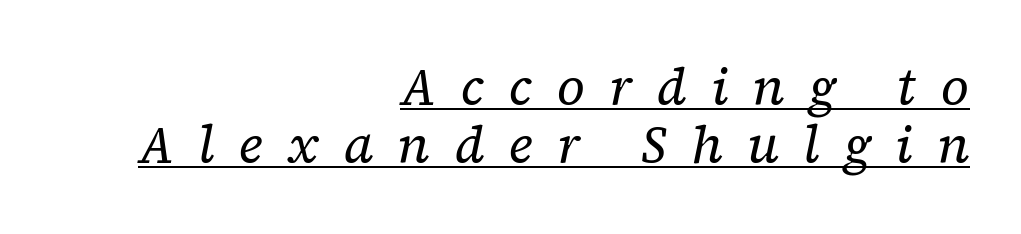
The image shows 51 px regular-weight serif type, italic (leaning right); set right-aligned, tight line spacing (1.14x), unusually wide letter spacing (+0.48 em), underlined; low stroke contrast and a medium x-height.
